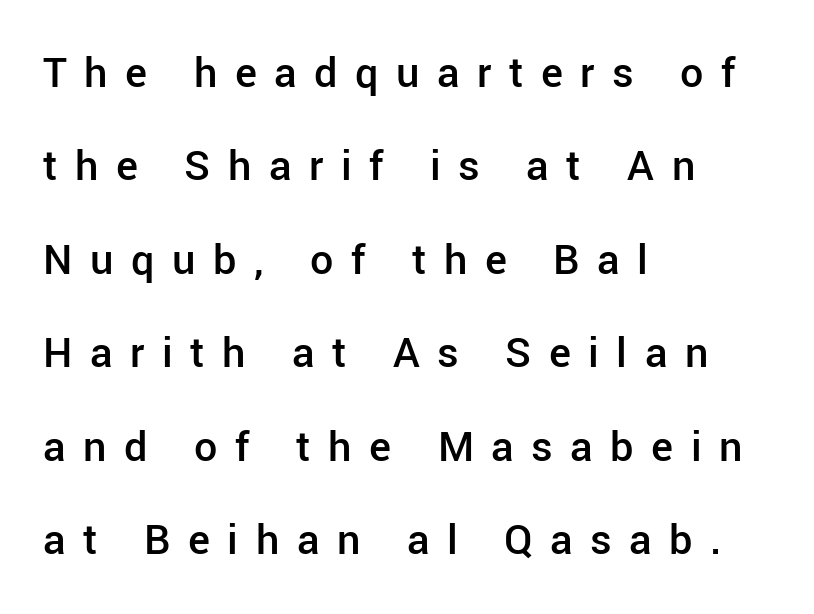
The image shows 46 px semibold sans-serif type, upright; set left-aligned, loose line spacing (2.03x), unusually wide letter spacing (+0.38 em), not underlined; low stroke contrast and a medium x-height.
